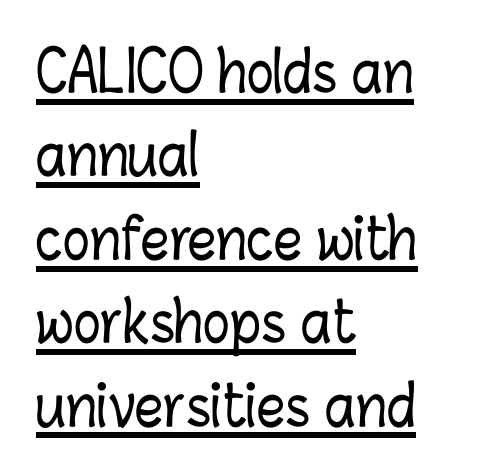
The specimen reads as upright at a glance. These lines sit exactly where default settings would place them. Does extra space separate the letters? No, they use regular spacing. The words here are underlined.
